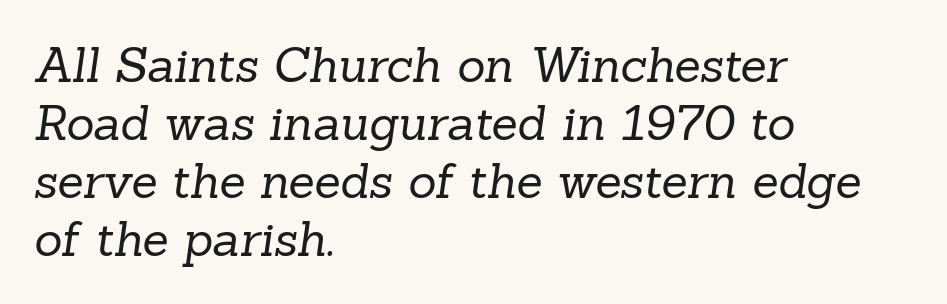
The image shows 48 px regular-weight serif type; set left-aligned, line spacing 1.21x, normal letter spacing, not underlined; low stroke contrast and a medium x-height.
